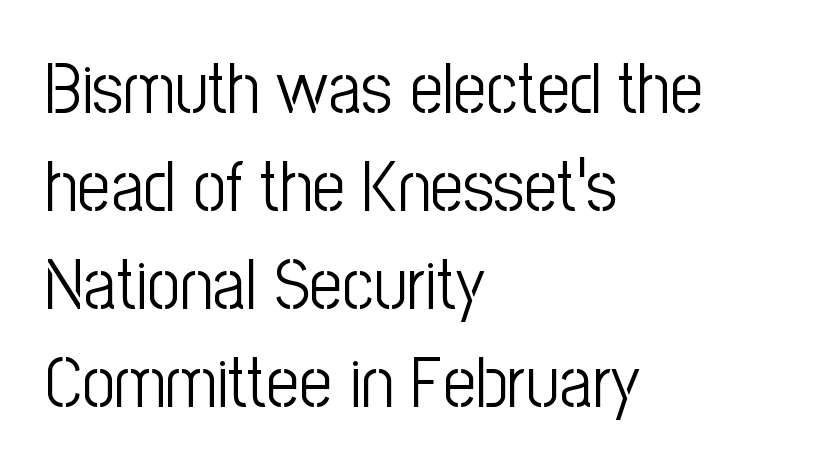
{"serif": "no", "italic": "no", "bold": "no", "weight": "light", "width": "condensed", "stroke_contrast": "low", "x_height": "medium", "monospaced": "no", "underline": "no", "align": "left", "line_spacing": "normal", "line_spacing_ratio": 1.36, "letter_spacing": "normal", "letter_spacing_em": 0.0, "glyph_px": 72}
